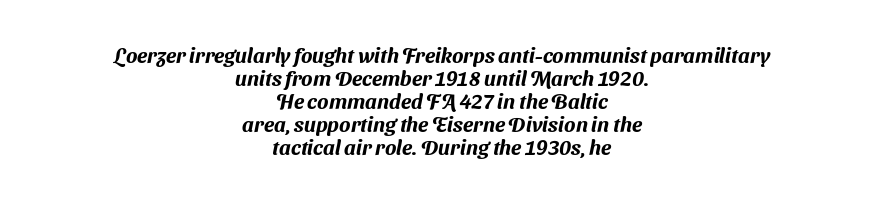
{"underline": "no", "align": "center", "line_spacing": "tight", "line_spacing_ratio": 1.1, "letter_spacing": "normal", "letter_spacing_em": 0.0, "glyph_px": 21}
